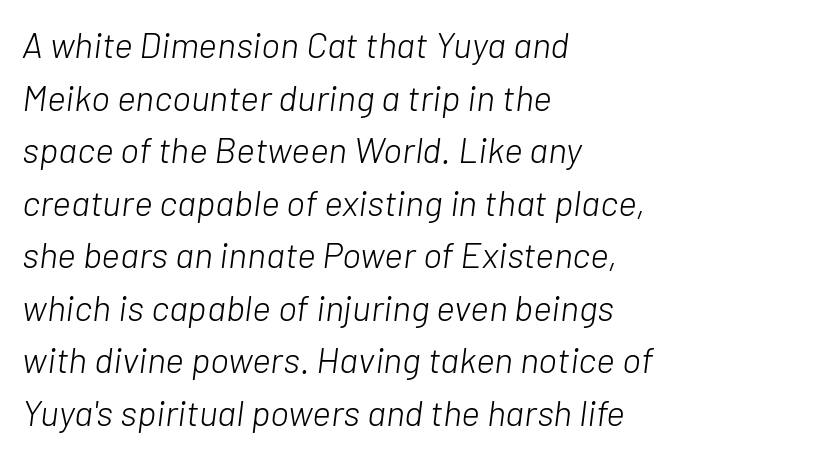
The image shows 36 px light type, italic (leaning right); set left-aligned, normal line spacing (1.46x), normal letter spacing, not underlined; low stroke contrast and a medium x-height.
